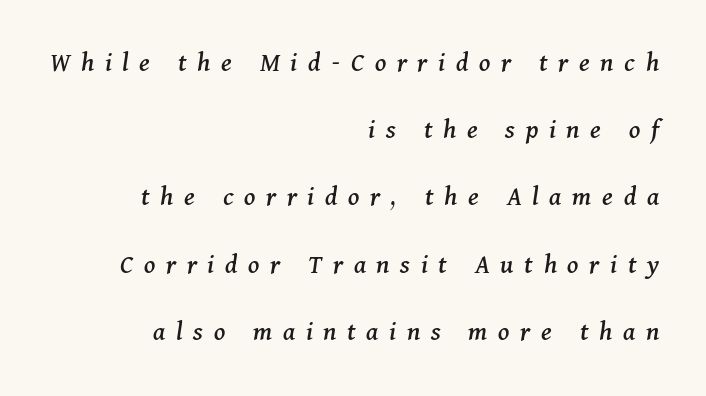
The image shows 28 px serif type, italic (leaning right); set right-aligned, loose line spacing (2.4x), unusually wide letter spacing (+0.38 em), not underlined; medium stroke contrast and a medium x-height.
